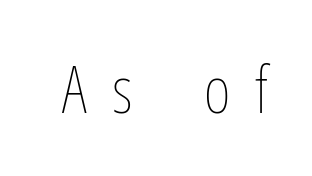
Q: Is the text bold? A: No.
Q: Is the text italic (slanted)? A: No, it is upright.
Q: Is the text underlined? A: No.
Q: Is the spacing between letters normal or unusually wide? A: Unusually wide.
Q: Width (condensed, normal, or wide)? A: Condensed.
Q: Stroke contrast? A: Low.
Q: x-height? A: Medium.
Q: Monospaced? A: No.
